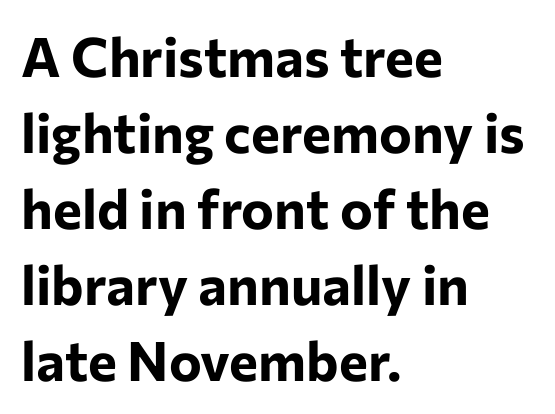
The image shows 55 px bold sans-serif type, upright; set left-aligned, normal line spacing (1.38x), normal letter spacing, not underlined; low stroke contrast and a medium x-height.
